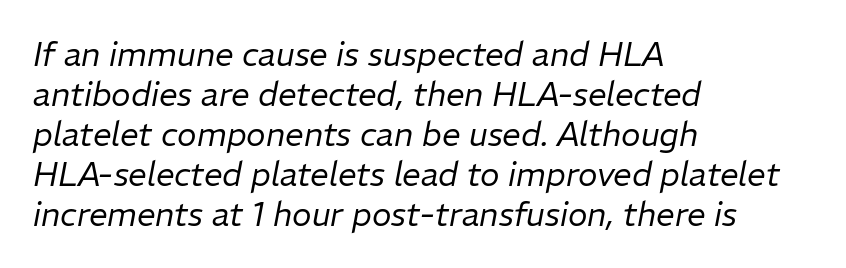
Q: Is the text bold? A: No.
Q: Is the text italic (slanted)? A: Yes, it leans right by about 11 degrees.
Q: Is the text underlined? A: No.
Q: How is the paragraph aligned? A: Left-aligned.
Q: Is the spacing between letters normal or unusually wide? A: Normal.
Q: Width (condensed, normal, or wide)? A: Normal.
Q: Stroke contrast? A: Low.
Q: x-height? A: Medium.
Q: Monospaced? A: No.
